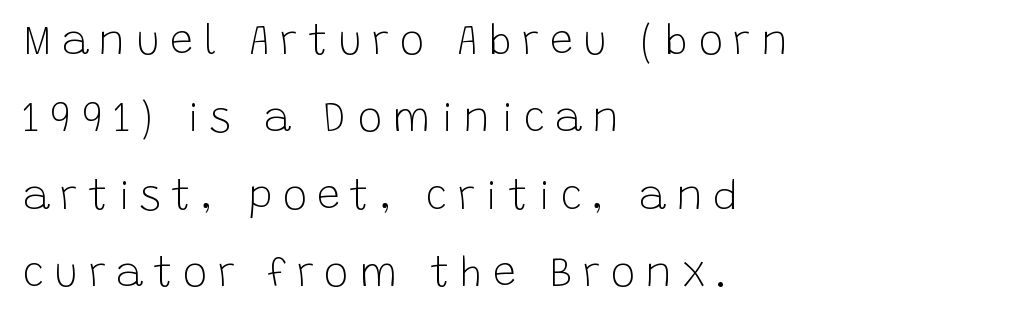
The image shows 41 px light sans-serif type, upright; set left-aligned, line spacing 1.89x, unusually wide letter spacing (+0.25 em), not underlined; low stroke contrast and a large x-height.
